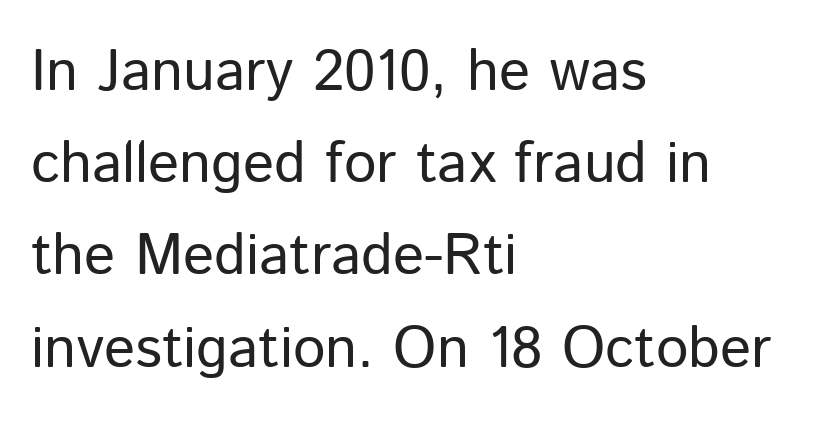
Q: Is the text bold? A: No.
Q: Is the text italic (slanted)? A: No, it is upright.
Q: Is the typeface a serif or a sans-serif typeface? A: Sans-serif.
Q: Is the text underlined? A: No.
Q: How is the paragraph aligned? A: Left-aligned.
Q: Is the spacing between letters normal or unusually wide? A: Normal.
Q: Is the spacing between lines tight, normal or loose? A: Normal.
Q: Width (condensed, normal, or wide)? A: Normal.
Q: Stroke contrast? A: Low.
Q: x-height? A: Medium.
Q: Monospaced? A: No.
